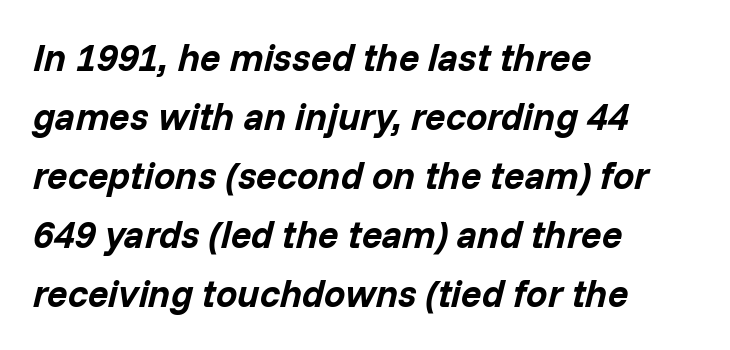
Q: Is the text bold? A: Yes.
Q: Is the text italic (slanted)? A: Yes, it leans right by about 14 degrees.
Q: Is the text underlined? A: No.
Q: How is the paragraph aligned? A: Left-aligned.
Q: Is the spacing between letters normal or unusually wide? A: Normal.
Q: Is the spacing between lines tight, normal or loose? A: Normal.
Q: Width (condensed, normal, or wide)? A: Normal.
Q: Stroke contrast? A: Low.
Q: x-height? A: Medium.
Q: Monospaced? A: No.
